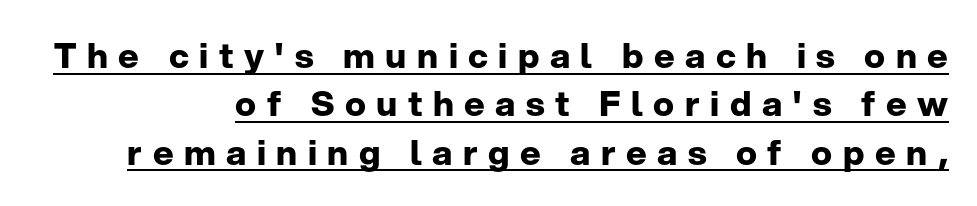
{"serif": "no", "italic": "no", "bold": "yes", "weight": "bold", "width": "normal", "stroke_contrast": "low", "x_height": "medium", "monospaced": "no", "underline": "yes", "align": "right", "line_spacing": "normal", "line_spacing_ratio": 1.38, "letter_spacing": "wide", "letter_spacing_em": 0.3, "glyph_px": 35}
